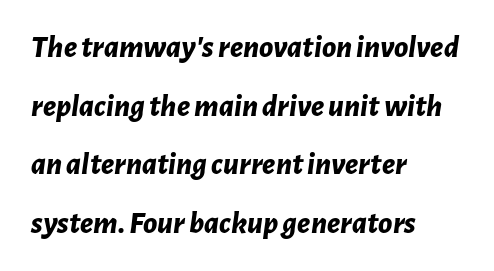
{"italic": "yes", "lean": "right", "slant_degrees": 7, "bold": "yes", "weight": "bold", "width": "normal", "stroke_contrast": "low", "x_height": "medium", "monospaced": "no", "underline": "no", "align": "left", "line_spacing_ratio": 1.83, "letter_spacing": "normal", "letter_spacing_em": 0.0, "glyph_px": 32}
